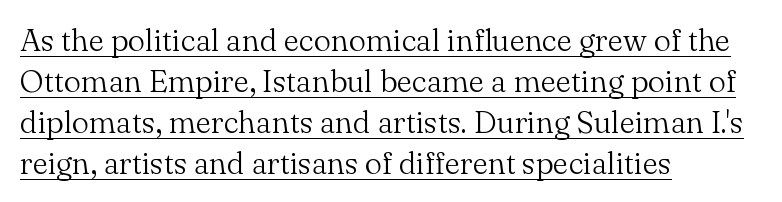
Q: Is the text bold? A: No.
Q: Is the text italic (slanted)? A: No, it is upright.
Q: Is the typeface a serif or a sans-serif typeface? A: Serif.
Q: Is the text underlined? A: Yes.
Q: How is the paragraph aligned? A: Left-aligned.
Q: Is the spacing between letters normal or unusually wide? A: Normal.
Q: Is the spacing between lines tight, normal or loose? A: Normal.
Q: Width (condensed, normal, or wide)? A: Normal.
Q: Stroke contrast? A: Medium.
Q: x-height? A: Small.
Q: Monospaced? A: No.
